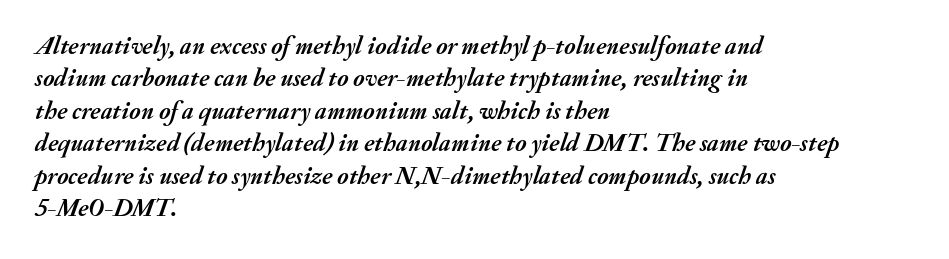
Q: Is the text bold? A: Yes.
Q: Is the text italic (slanted)? A: Yes, it leans right by about 20 degrees.
Q: Is the text underlined? A: No.
Q: How is the paragraph aligned? A: Left-aligned.
Q: Is the spacing between letters normal or unusually wide? A: Normal.
Q: Is the spacing between lines tight, normal or loose? A: Normal.
